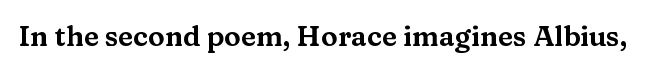
The image shows 28 px wide serif type, upright; set normal letter spacing, not underlined; medium stroke contrast and a medium x-height.
